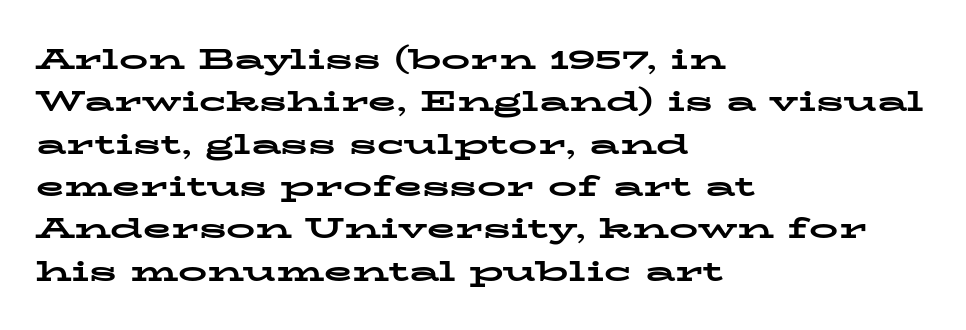
The area under the type is left untouched. Leading matches the norm, producing a regular column. The letters advance in unequal steps, a hallmark of proportional type. The paragraph shown leans on its left margin. No extra tracking has been applied to these lines. This is the regular roman posture of the typeface.
